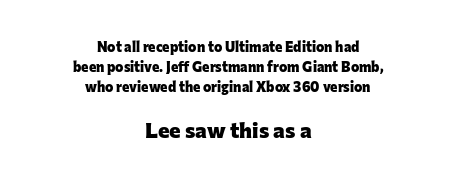
The image shows 22 px bold type, upright; set centered, normal line spacing (1.44x), normal letter spacing, not underlined; the second (bottom) block is 1.57x larger.
